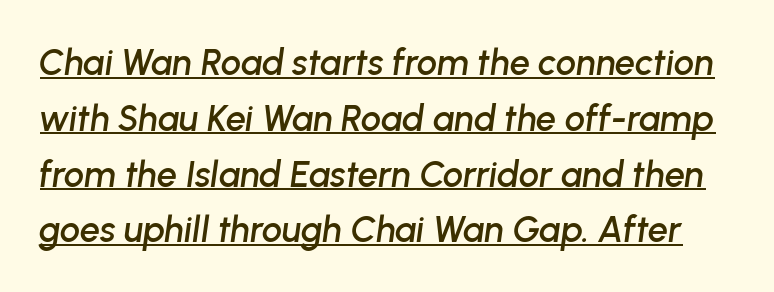
Reading down the column, the eye jumps a familiar distance to each next line. Rendered with sloped, italic letterforms. Words appear dense and cohesive because spacing is normal. The letters advance in unequal steps, a hallmark of proportional type. In designer terms, the underline attribute is active on this setting.
